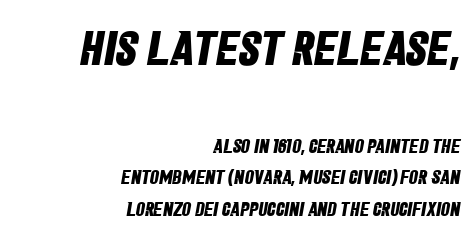
Q: Is the text bold? A: Yes.
Q: Is the typeface a serif or a sans-serif typeface? A: Sans-serif.
Q: Is the text underlined? A: No.
Q: How is the paragraph aligned? A: Right-aligned.
Q: Is the spacing between letters normal or unusually wide? A: Normal.
Q: Is the spacing between lines tight, normal or loose? A: Normal.
Q: Which block of text is set in a larger size, the first (top) or the second (bottom)? A: The first (top) one.
Q: Width (condensed, normal, or wide)? A: Condensed.
Q: Stroke contrast? A: Low.
Q: x-height? A: Large.
Q: Monospaced? A: No.
